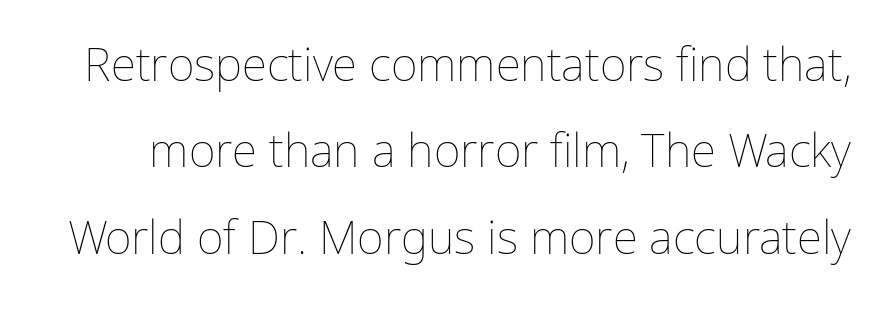
Q: Is the text bold? A: No.
Q: Is the text italic (slanted)? A: No, it is upright.
Q: Is the text underlined? A: No.
Q: Is the spacing between letters normal or unusually wide? A: Normal.
Q: Width (condensed, normal, or wide)? A: Normal.
Q: Stroke contrast? A: Low.
Q: x-height? A: Medium.
Q: Monospaced? A: No.
